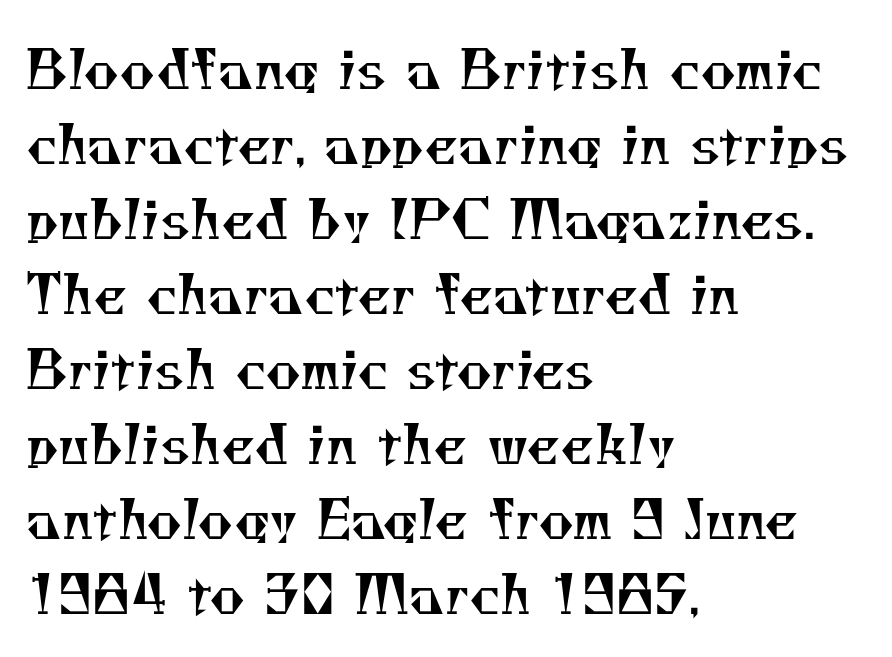
{"serif": "yes", "bold": "no", "weight": "regular", "width": "normal", "stroke_contrast": "medium", "x_height": "small", "monospaced": "no", "underline": "no", "align": "left", "line_spacing": "normal", "line_spacing_ratio": 1.39, "letter_spacing": "normal", "letter_spacing_em": 0.0, "glyph_px": 54}
